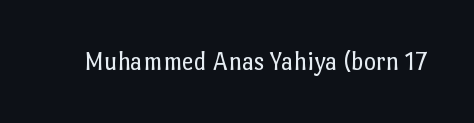
{"italic": "no", "bold": "no", "underline": "no", "letter_spacing": "normal", "letter_spacing_em": 0.0, "glyph_px": 26}
